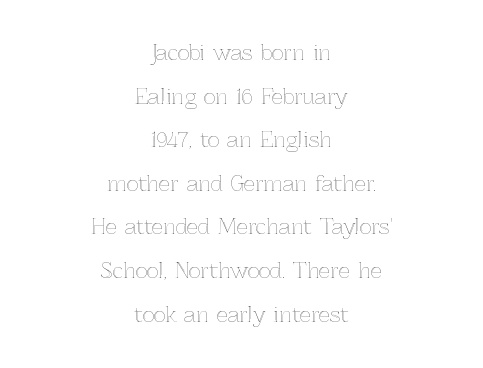
Nobody touched the tracking dial on this one. The passage shown stacks its lines with a broad gap. The gap between lines stays unmarked. Posture: vertical.
